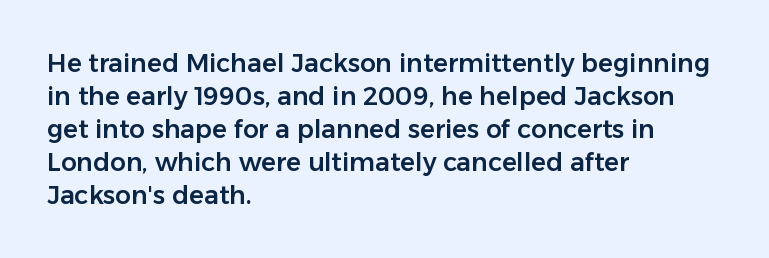
{"italic": "no", "underline": "no", "align": "left", "line_spacing": "normal", "line_spacing_ratio": 1.32, "letter_spacing": "normal", "letter_spacing_em": 0.0, "glyph_px": 25}
